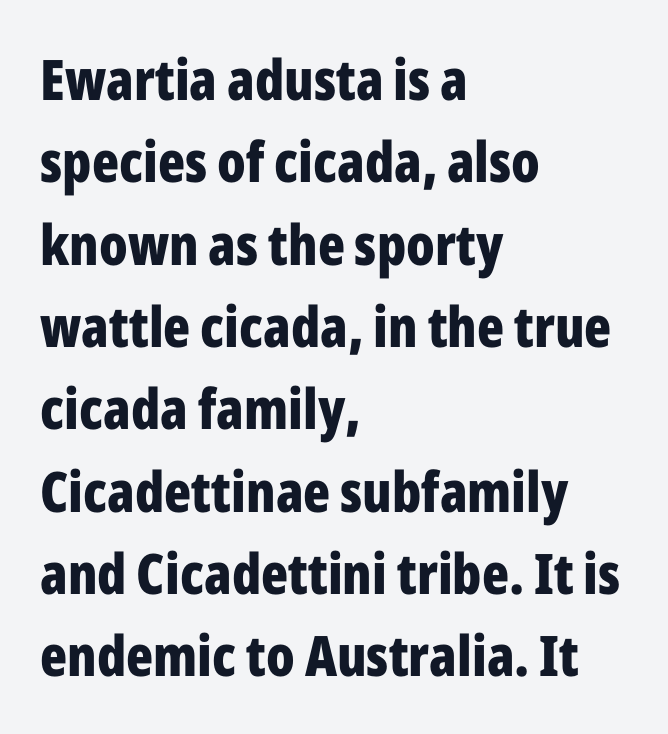
{"serif": "no", "italic": "no", "bold": "yes", "weight": "bold", "width": "condensed", "stroke_contrast": "low", "x_height": "medium", "monospaced": "no", "underline": "no", "align": "left", "line_spacing": "normal", "line_spacing_ratio": 1.47, "letter_spacing": "normal", "letter_spacing_em": 0.0, "glyph_px": 56}
